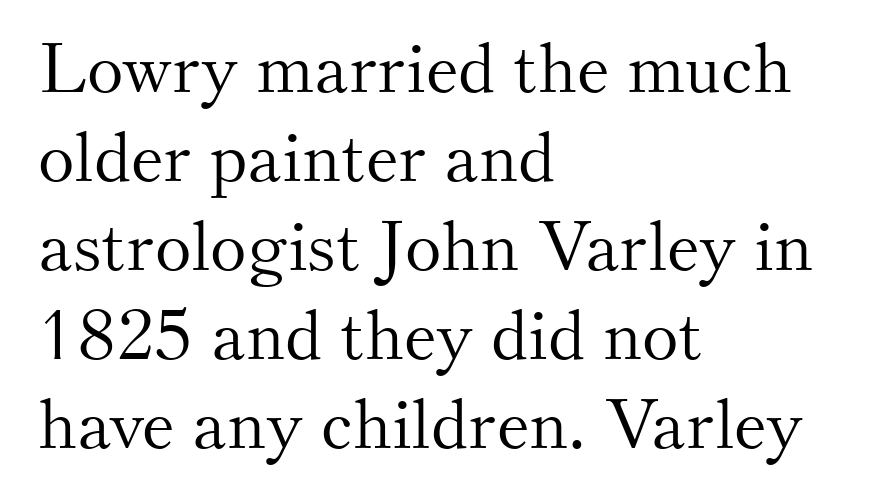
Q: Is the text bold? A: No.
Q: Is the text italic (slanted)? A: No, it is upright.
Q: Is the typeface a serif or a sans-serif typeface? A: Serif.
Q: Is the text underlined? A: No.
Q: How is the paragraph aligned? A: Left-aligned.
Q: Is the spacing between letters normal or unusually wide? A: Normal.
Q: Is the spacing between lines tight, normal or loose? A: Normal.
Q: Width (condensed, normal, or wide)? A: Normal.
Q: Stroke contrast? A: Medium.
Q: x-height? A: Small.
Q: Monospaced? A: No.
